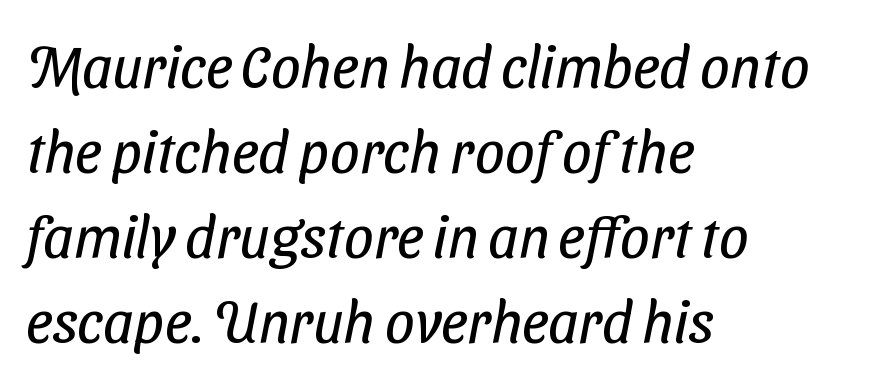
The image shows 59 px regular-weight, condensed sans-serif type; set left-aligned, normal line spacing (1.44x), normal letter spacing, not underlined; low stroke contrast and a medium x-height.
